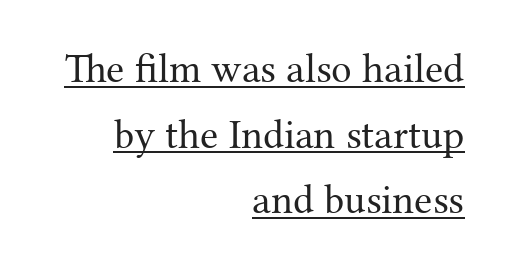
The face used here is proportionally spaced, like ordinary book or web type. This rendering employs a face with finishing strokes, i.e., a serif. The rendering keeps characters at their native spacing. Underline: present.
